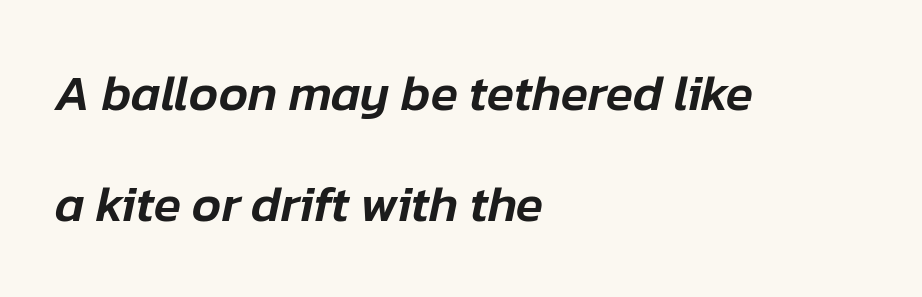
Q: Is the text italic (slanted)? A: Yes, it leans right by about 12 degrees.
Q: Is the text underlined? A: No.
Q: How is the paragraph aligned? A: Left-aligned.
Q: Is the spacing between letters normal or unusually wide? A: Normal.
Q: Is the spacing between lines tight, normal or loose? A: Loose.
Q: Width (condensed, normal, or wide)? A: Normal.
Q: Stroke contrast? A: Low.
Q: x-height? A: Medium.
Q: Monospaced? A: No.
